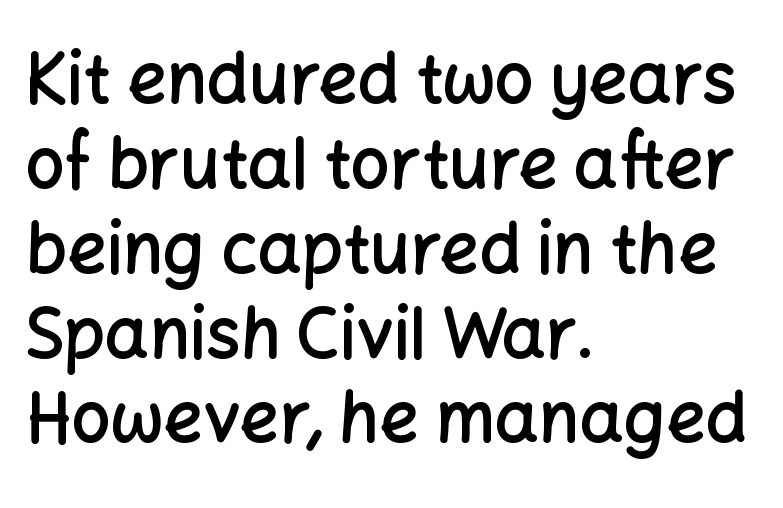
Line beginnings align vertically; line endings do not. Typesetter's note: demi weight, one step under bold. Varying glyph widths throughout — classic text-font behaviour. Type without underlining. The characters display no serif detailing; their extremities are plain.
